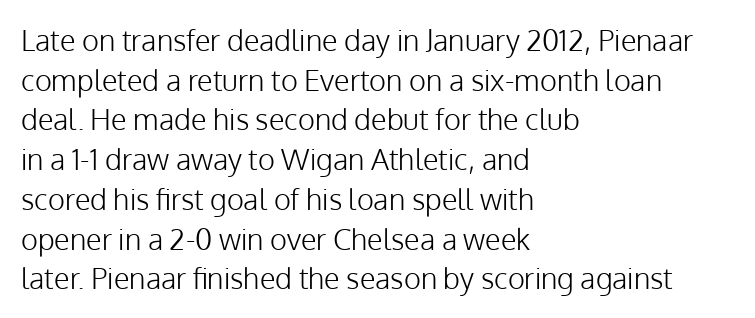
{"serif": "no", "italic": "no", "bold": "no", "weight": "light", "width": "normal", "stroke_contrast": "low", "x_height": "medium", "monospaced": "no", "underline": "no", "align": "left", "line_spacing": "normal", "line_spacing_ratio": 1.37, "letter_spacing": "normal", "letter_spacing_em": 0.0, "glyph_px": 29}
